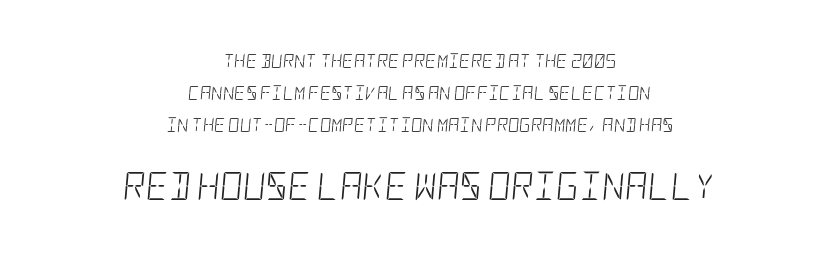
{"italic": "yes", "lean": "right", "slant_degrees": 5, "bold": "no", "weight": "light", "width": "condensed", "stroke_contrast": "low", "x_height": "large", "underline": "no", "align": "center", "line_spacing": "loose", "line_spacing_ratio": 2.28, "letter_spacing": "normal", "letter_spacing_em": 0.0, "larger_block": "second", "size_ratio": 2.0, "glyph_px": 28}
